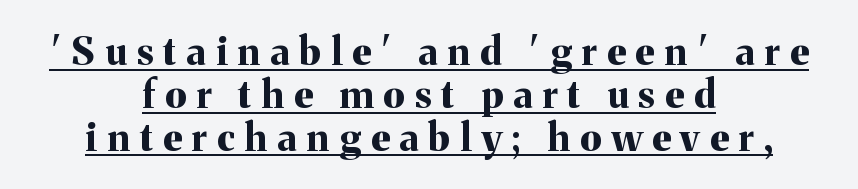
{"serif": "yes", "italic": "no", "bold": "yes", "weight": "bold", "width": "normal", "stroke_contrast": "medium", "x_height": "medium", "monospaced": "no", "underline": "yes", "align": "center", "line_spacing": "tight", "line_spacing_ratio": 1.13, "letter_spacing": "wide", "letter_spacing_em": 0.27, "glyph_px": 38}
